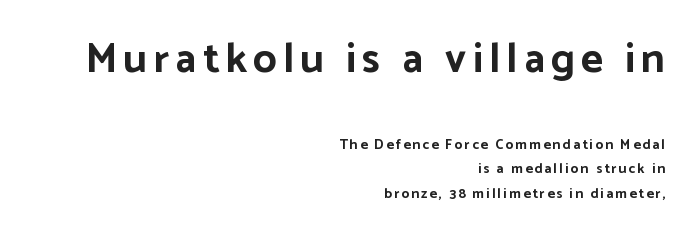
Q: Is the text bold? A: Yes.
Q: Is the text italic (slanted)? A: No, it is upright.
Q: Is the typeface a serif or a sans-serif typeface? A: Sans-serif.
Q: Is the text underlined? A: No.
Q: How is the paragraph aligned? A: Right-aligned.
Q: Which block of text is set in a larger size, the first (top) or the second (bottom)? A: The first (top) one.
Q: Width (condensed, normal, or wide)? A: Normal.
Q: Stroke contrast? A: Low.
Q: x-height? A: Medium.
Q: Monospaced? A: No.
